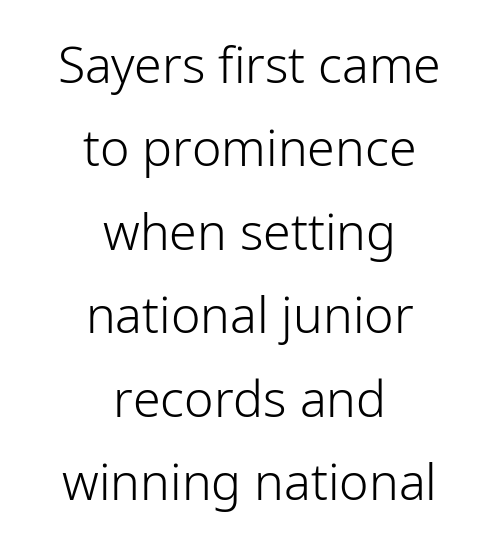
{"serif": "no", "italic": "no", "bold": "no", "weight": "light", "width": "normal", "stroke_contrast": "low", "x_height": "medium", "monospaced": "no", "underline": "no", "align": "center", "line_spacing": "normal", "line_spacing_ratio": 1.67, "letter_spacing": "normal", "letter_spacing_em": 0.0, "glyph_px": 50}
